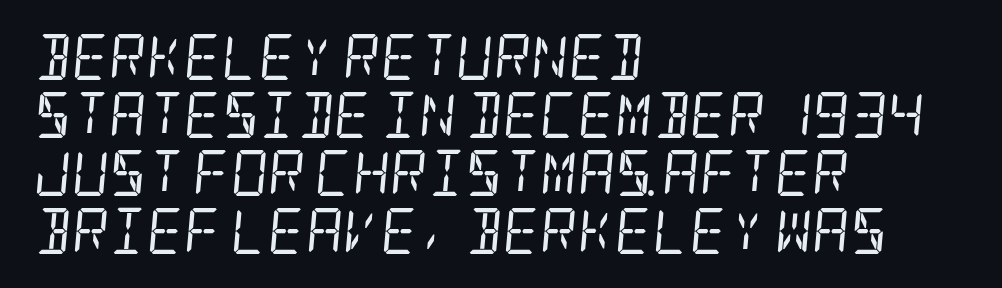
{"serif": "yes", "italic": "yes", "lean": "right", "slant_degrees": 5, "bold": "no", "weight": "regular", "width": "condensed", "stroke_contrast": "low", "x_height": "large", "underline": "no", "align": "left", "line_spacing": "normal", "line_spacing_ratio": 1.26, "letter_spacing": "normal", "letter_spacing_em": 0.0, "glyph_px": 46}
